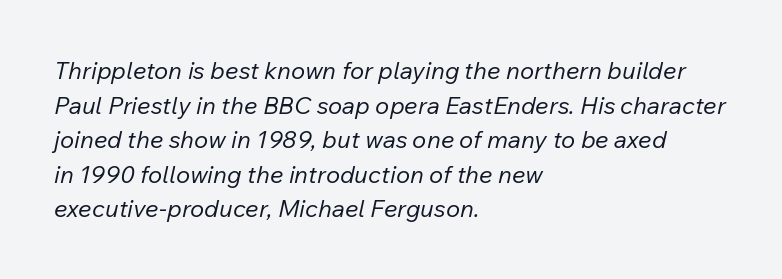
The image shows 24 px text type, italic (leaning right); set left-aligned, normal line spacing (1.44x), normal letter spacing, not underlined.
